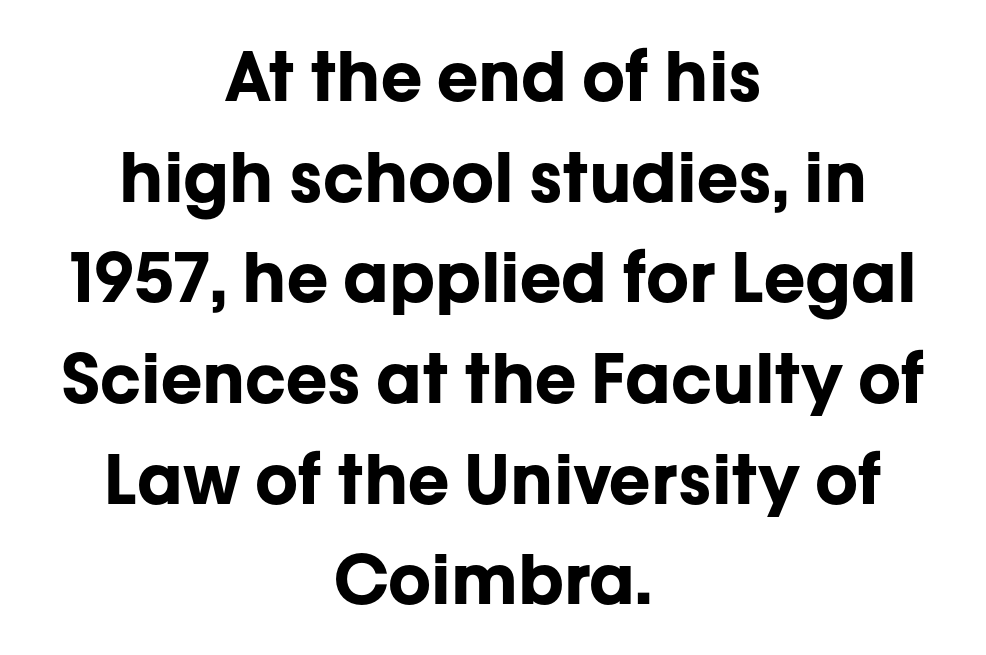
Q: Is the text bold? A: Yes.
Q: Is the text italic (slanted)? A: No, it is upright.
Q: Is the typeface a serif or a sans-serif typeface? A: Sans-serif.
Q: Is the text underlined? A: No.
Q: How is the paragraph aligned? A: Centered.
Q: Is the spacing between letters normal or unusually wide? A: Normal.
Q: Is the spacing between lines tight, normal or loose? A: Normal.
Q: Width (condensed, normal, or wide)? A: Normal.
Q: Stroke contrast? A: Low.
Q: x-height? A: Medium.
Q: Monospaced? A: No.
